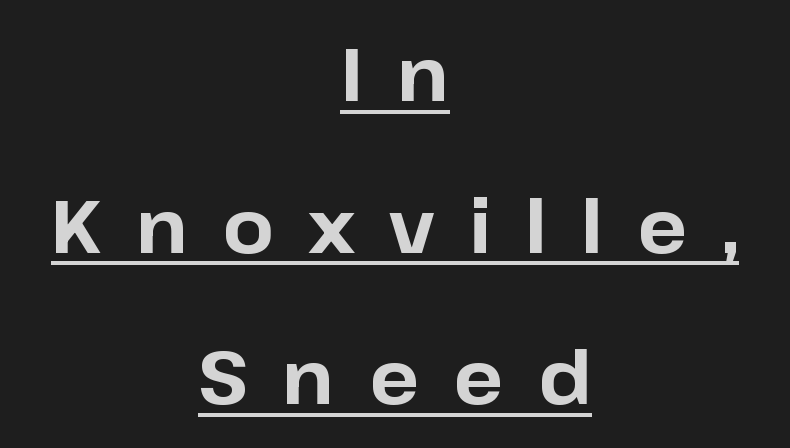
The designer went with a sans here, leaving each stem footless. Substantial extra tracking has been applied to these lines. What weight is shown? A full bold with thick strokes. A roman cut, with each character standing at attention. A centered setting, common on invitations and titles, is used for this passage.
